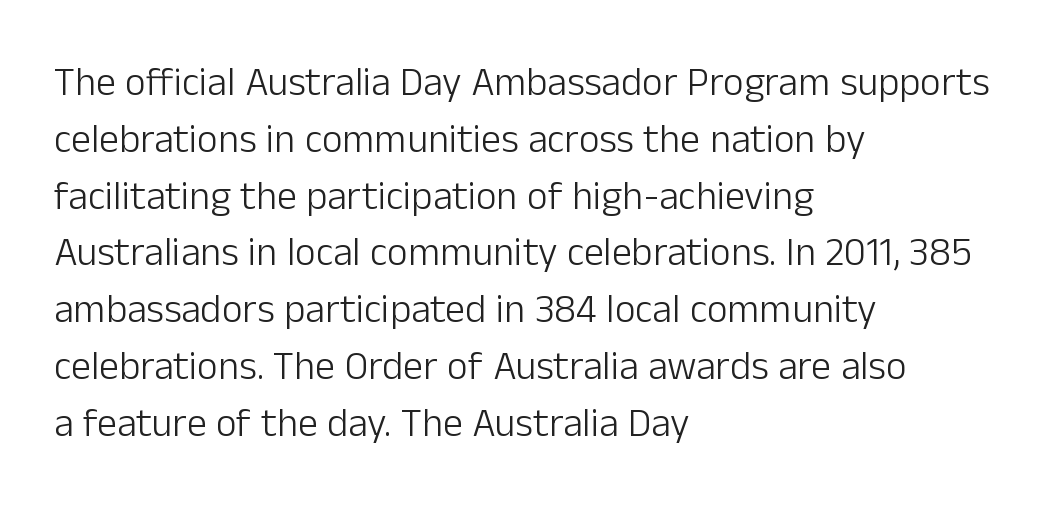
The image shows 40 px light sans-serif type, upright; set left-aligned, normal line spacing (1.42x), normal letter spacing, not underlined; low stroke contrast and a medium x-height.
